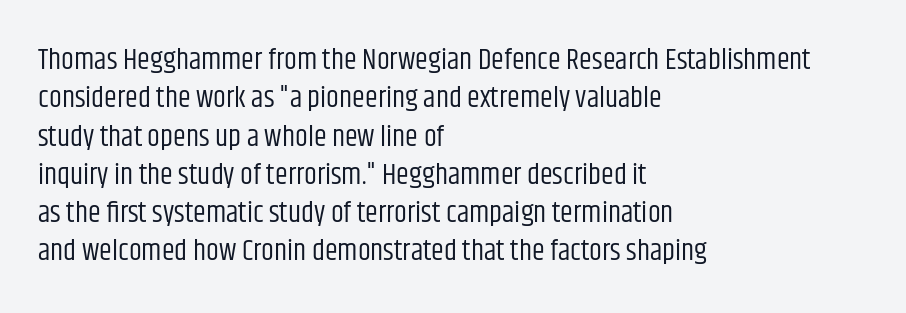
The image shows 29 px regular-weight, condensed sans-serif type, upright; set left-aligned, normal line spacing (1.32x), normal letter spacing, not underlined; low stroke contrast and a large x-height.
